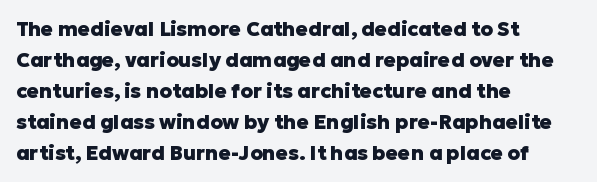
The image shows 20 px bold type, upright; set left-aligned, normal line spacing (1.55x), normal letter spacing, not underlined.
